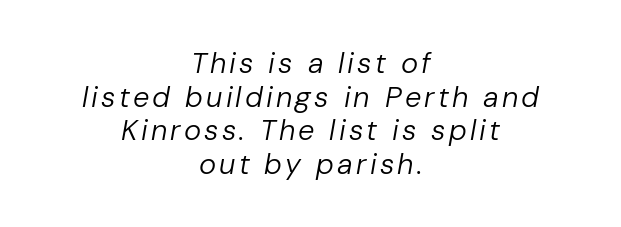
{"italic": "yes", "lean": "right", "slant_degrees": 10, "bold": "no", "weight": "regular", "width": "normal", "stroke_contrast": "low", "x_height": "medium", "monospaced": "no", "underline": "no", "align": "center", "line_spacing_ratio": 1.16, "glyph_px": 29}
